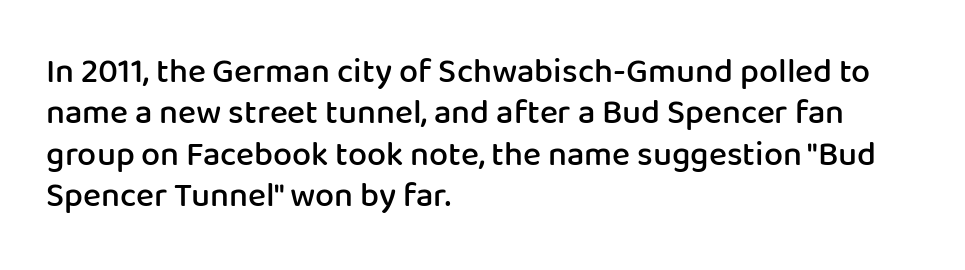
The image shows 34 px semibold sans-serif type, upright; set left-aligned, line spacing 1.22x, normal letter spacing, not underlined; low stroke contrast and a medium x-height.
